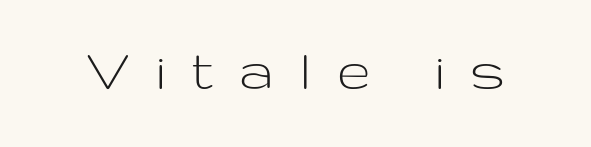
{"serif": "no", "italic": "no", "bold": "no", "weight": "light", "width": "wide", "stroke_contrast": "low", "x_height": "medium", "monospaced": "no", "underline": "no", "letter_spacing": "wide", "letter_spacing_em": 0.43, "glyph_px": 63}
